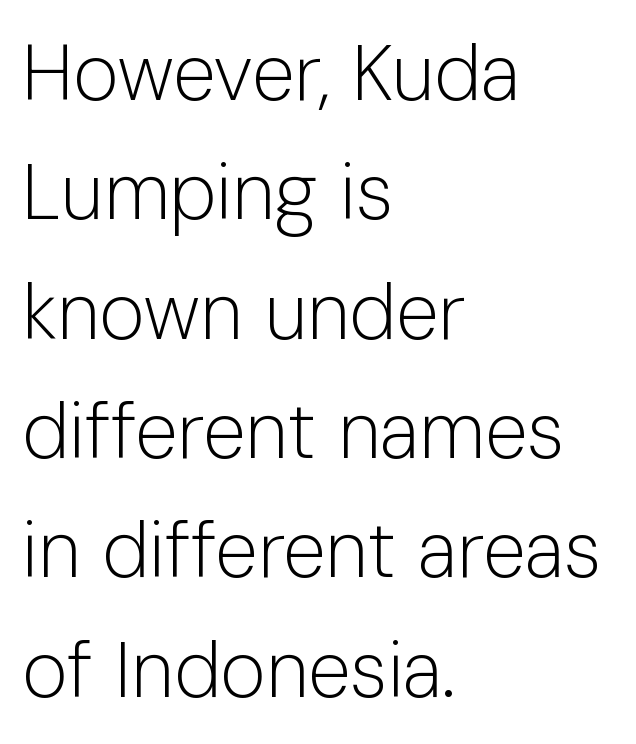
{"serif": "no", "italic": "no", "bold": "no", "weight": "light", "width": "normal", "stroke_contrast": "low", "x_height": "medium", "monospaced": "no", "underline": "no", "align": "left", "line_spacing": "normal", "line_spacing_ratio": 1.53, "letter_spacing": "normal", "letter_spacing_em": 0.0, "glyph_px": 78}
